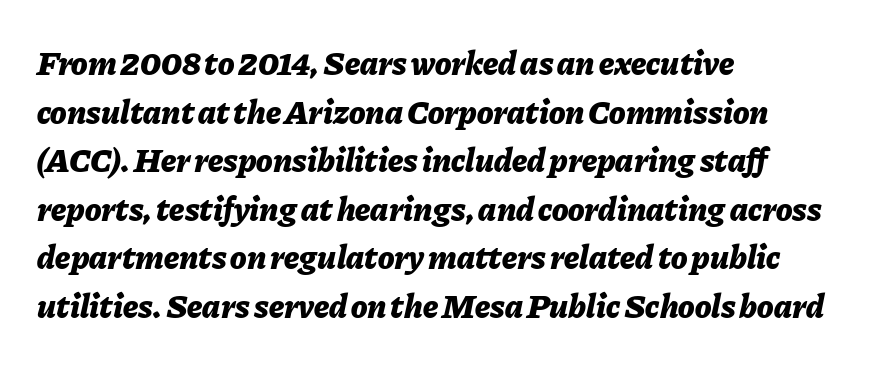
The image shows 34 px bold type, italic (leaning right); set left-aligned, normal line spacing (1.43x), normal letter spacing, not underlined; low stroke contrast and a medium x-height.
